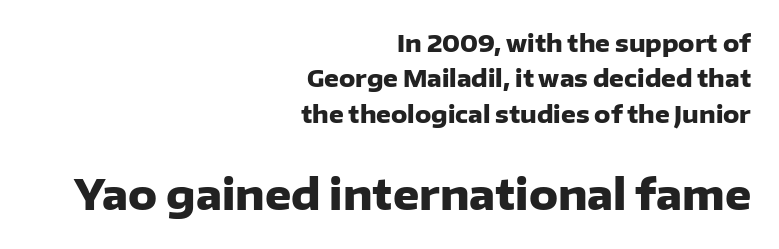
Q: Is the text bold? A: Yes.
Q: Is the text italic (slanted)? A: No, it is upright.
Q: Is the typeface a serif or a sans-serif typeface? A: Sans-serif.
Q: Is the text underlined? A: No.
Q: How is the paragraph aligned? A: Right-aligned.
Q: Is the spacing between letters normal or unusually wide? A: Normal.
Q: Is the spacing between lines tight, normal or loose? A: Normal.
Q: Which block of text is set in a larger size, the first (top) or the second (bottom)? A: The second (bottom) one.
Q: Width (condensed, normal, or wide)? A: Normal.
Q: Stroke contrast? A: Low.
Q: x-height? A: Medium.
Q: Monospaced? A: No.
